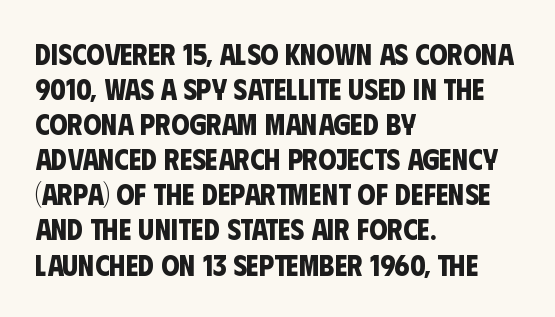
Quick note: underline off. In terms of weight, the rendering is a true, heavy bold. The setting favours the left margin, as ordinary paragraphs usually do. The rendering shows plain stroke endings on the letterforms — a sans-serif design. Nothing unusual about the tracking: characters are spaced as the font intends.
